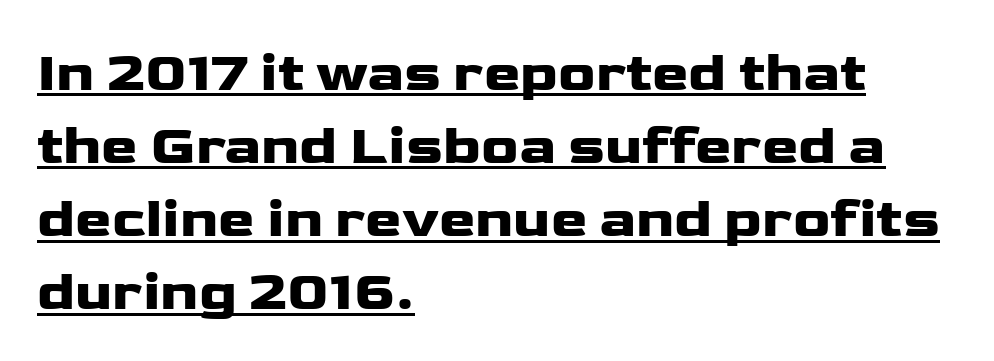
Check the space under the baseline: a stroke is drawn there. The paragraph shown leans on its left margin. The letters stand upright; this is a roman face. Is the letter spacing exaggerated? No — it looks like the ordinary default. Unlike a traditional serif, this face leaves its strokes unadorned.
